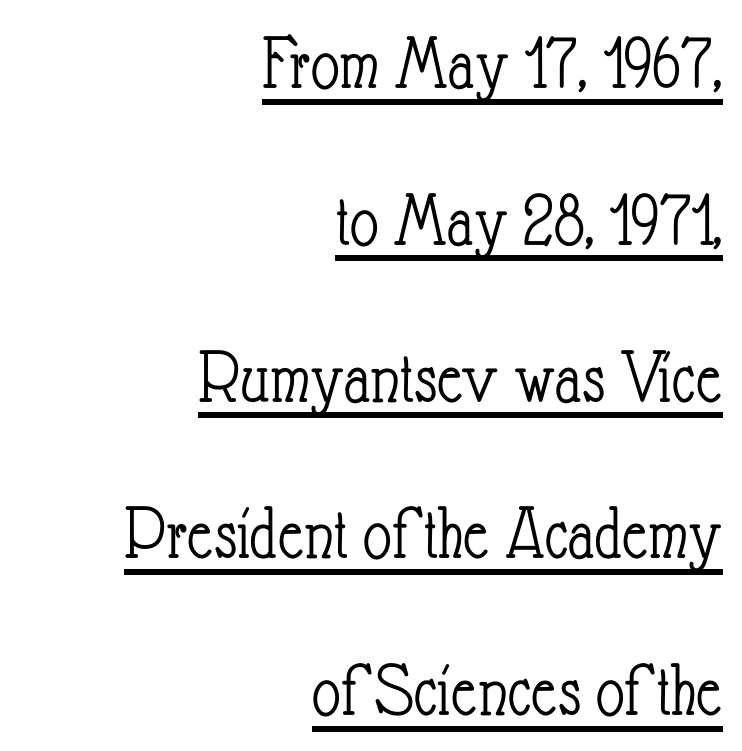
{"italic": "no", "bold": "no", "weight": "light", "width": "condensed", "stroke_contrast": "low", "x_height": "small", "monospaced": "no", "underline": "yes", "align": "right", "line_spacing": "loose", "line_spacing_ratio": 2.01, "letter_spacing": "normal", "letter_spacing_em": 0.0, "glyph_px": 78}
